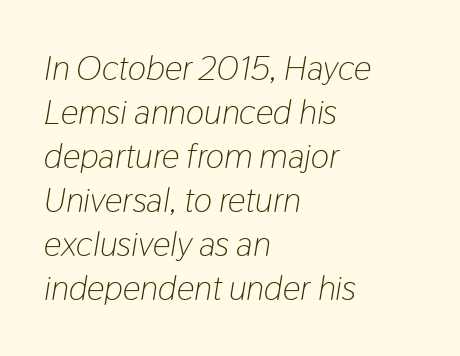
The image shows 35 px light, condensed type, italic (leaning right); set left-aligned, normal line spacing (1.26x), normal letter spacing, not underlined; low stroke contrast and a medium x-height.
